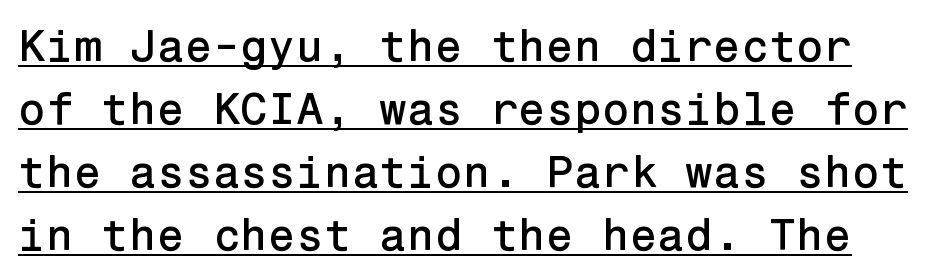
The image shows 45 px sans-serif type, upright; set normal line spacing (1.4x), normal letter spacing, underlined; low stroke contrast and a medium x-height.
